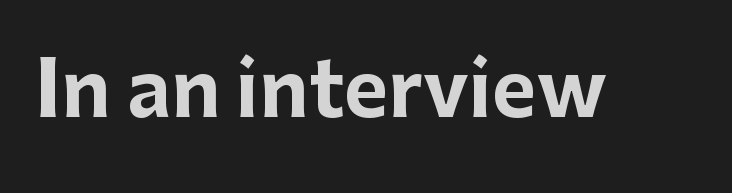
The image shows 76 px bold sans-serif type, upright; set normal letter spacing, not underlined; low stroke contrast and a medium x-height.
